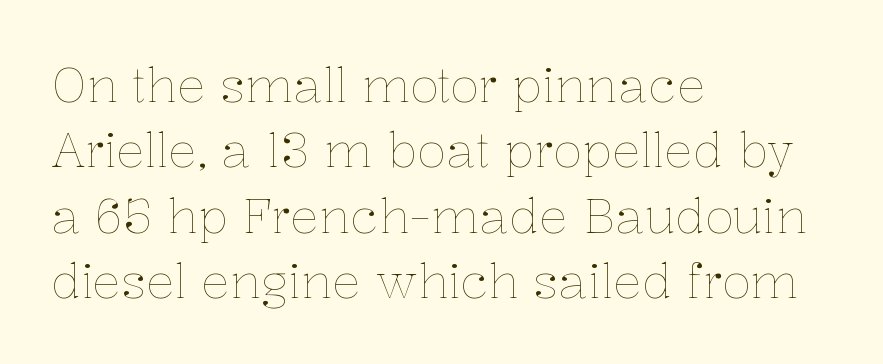
Q: Is the text bold? A: No.
Q: Is the text italic (slanted)? A: No, it is upright.
Q: Is the text underlined? A: No.
Q: How is the paragraph aligned? A: Left-aligned.
Q: Is the spacing between letters normal or unusually wide? A: Normal.
Q: Is the spacing between lines tight, normal or loose? A: Normal.
Q: Width (condensed, normal, or wide)? A: Normal.
Q: Stroke contrast? A: Low.
Q: x-height? A: Medium.
Q: Monospaced? A: No.
